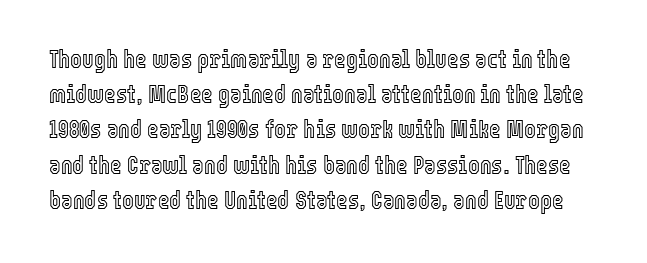
This sample keeps an unexceptional amount of space between lines. Each word holds together tightly as a unit, with standard inter-letter gaps. The words here are not underlined. Ascenders rise straight up at ninety degrees.
